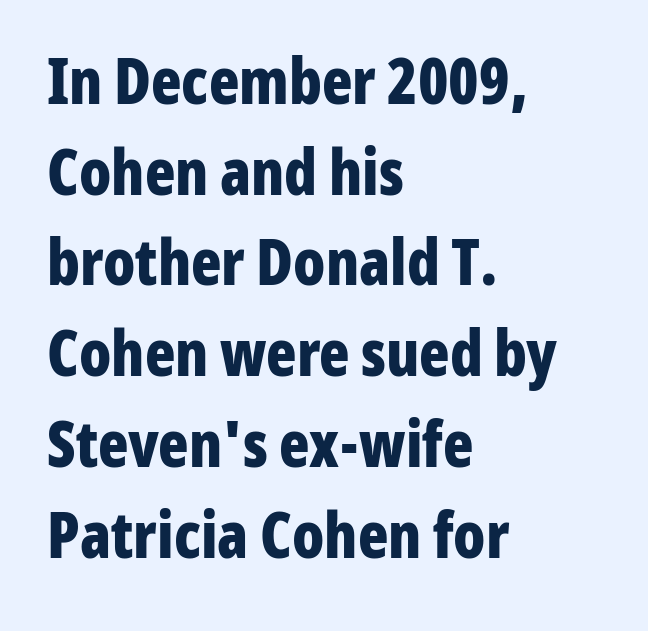
The designer went with a sans here, leaving each stem footless. Line spacing here is normal. Horizontally, the lines are justified to the leading edge only. Here the glyphs are tracked normally, forming tight word shapes. Each row of text sits above clean, open space.
